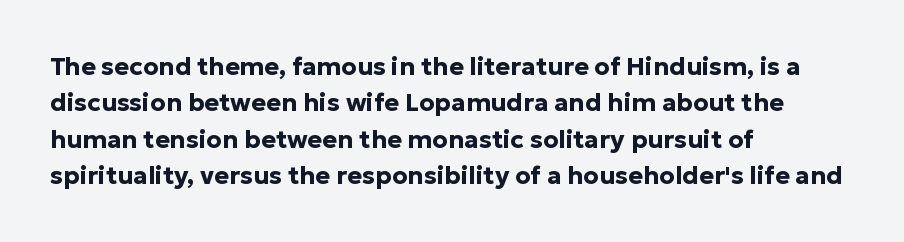
{"italic": "no", "bold": "yes", "underline": "no", "align": "left", "line_spacing": "normal", "line_spacing_ratio": 1.46, "letter_spacing": "normal", "letter_spacing_em": 0.0, "glyph_px": 25}
